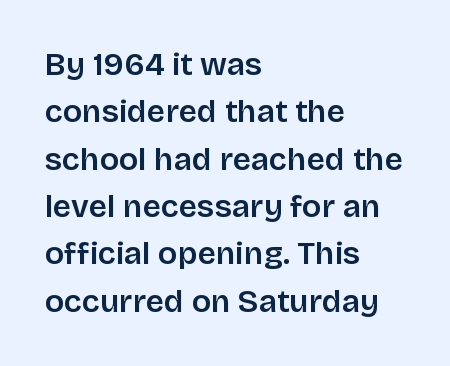
Layout note: lines flush left. Note: no serifs on the glyphs. Unlike italic type, these characters show no tilt at all. This rendering features lettering with no underline.
